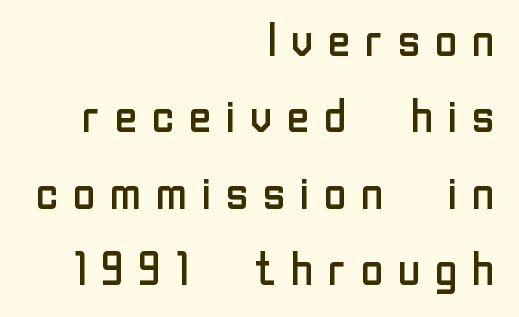
A typesetter would call this proportional, since set widths differ per character. Students, note that the glyphs here are deliberately spaced far apart. The leading is moderate, giving the passage an even texture. Rule under the text: the space is simply empty.
